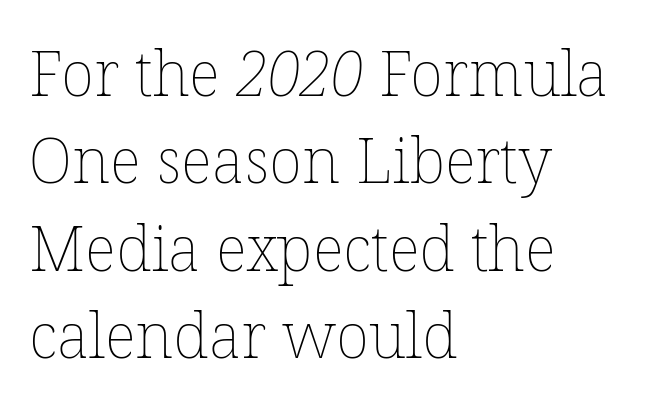
Q: Is the text bold? A: No.
Q: Is the text underlined? A: No.
Q: How is the paragraph aligned? A: Left-aligned.
Q: Is the spacing between letters normal or unusually wide? A: Normal.
Q: Is the spacing between lines tight, normal or loose? A: Normal.
Q: Width (condensed, normal, or wide)? A: Normal.
Q: Stroke contrast? A: Low.
Q: x-height? A: Medium.
Q: Monospaced? A: No.
